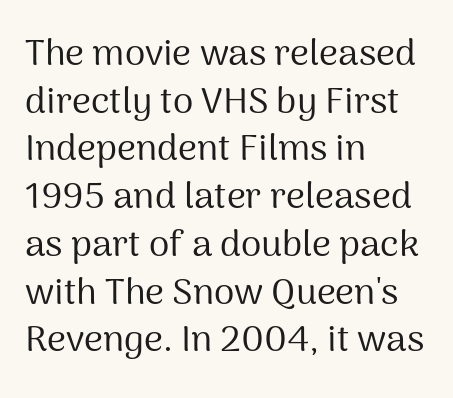
Q: Is the text bold? A: No.
Q: Is the text italic (slanted)? A: No, it is upright.
Q: Is the typeface a serif or a sans-serif typeface? A: Sans-serif.
Q: Is the text underlined? A: No.
Q: How is the paragraph aligned? A: Left-aligned.
Q: Is the spacing between letters normal or unusually wide? A: Normal.
Q: Is the spacing between lines tight, normal or loose? A: Normal.
Q: Width (condensed, normal, or wide)? A: Normal.
Q: Stroke contrast? A: Medium.
Q: x-height? A: Medium.
Q: Monospaced? A: No.
